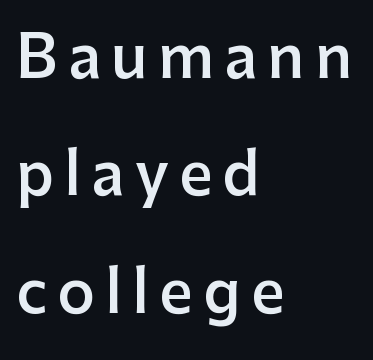
Q: Is the text bold? A: Semi-bold.
Q: Is the text italic (slanted)? A: No, it is upright.
Q: Is the typeface a serif or a sans-serif typeface? A: Sans-serif.
Q: Is the text underlined? A: No.
Q: How is the paragraph aligned? A: Left-aligned.
Q: Is the spacing between lines tight, normal or loose? A: Loose.
Q: Width (condensed, normal, or wide)? A: Normal.
Q: Stroke contrast? A: Low.
Q: x-height? A: Medium.
Q: Monospaced? A: No.
